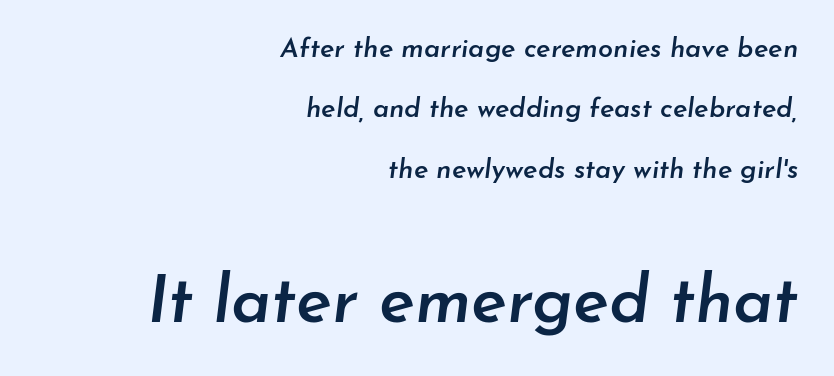
The text block is weighted toward the right margin, trailing off unevenly leftward. Would a proofreader flag this as italicized? Yes. Slightly chunky letters — semibold, I'd say, not full bold. A typesetter would call this proportional, since set widths differ per character.
